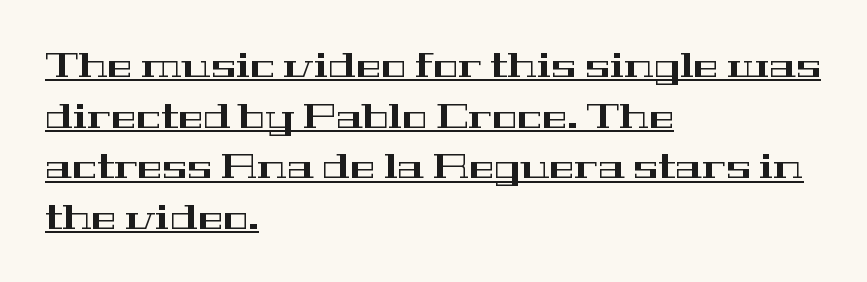
The image shows 34 px wide serif type, upright; set left-aligned, normal line spacing (1.49x), normal letter spacing, underlined; high stroke contrast and a medium x-height.
